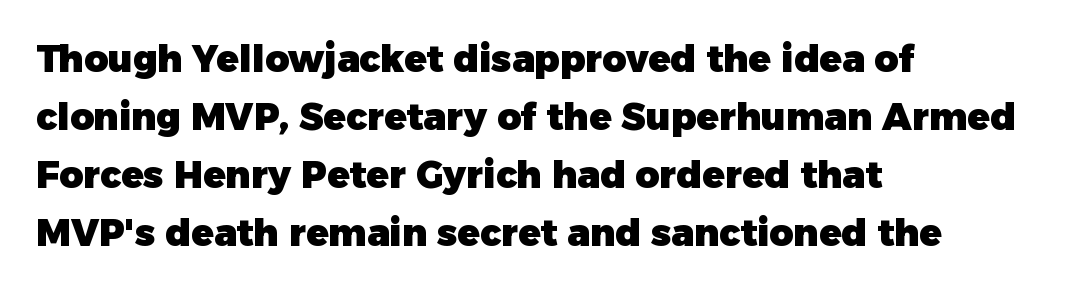
{"serif": "no", "italic": "no", "bold": "yes", "weight": "heavy", "width": "normal", "stroke_contrast": "low", "x_height": "medium", "monospaced": "no", "underline": "no", "align": "left", "line_spacing": "normal", "line_spacing_ratio": 1.57, "letter_spacing": "normal", "letter_spacing_em": 0.0, "glyph_px": 37}
